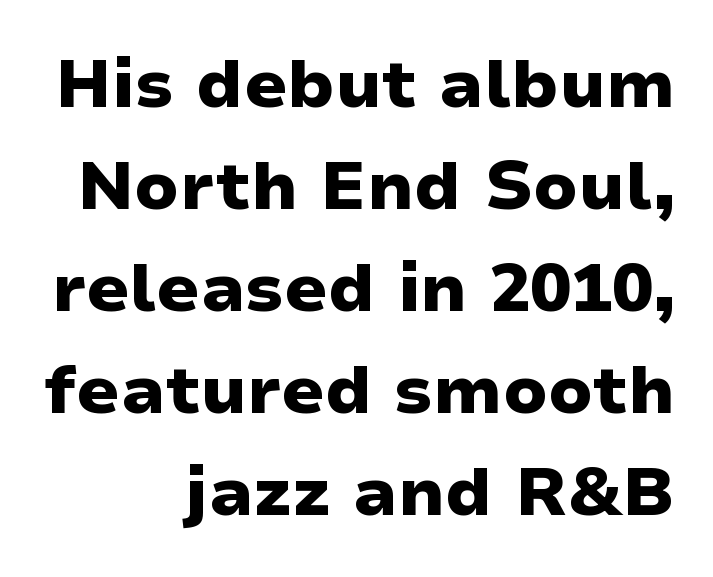
The image shows 68 px heavy, wide sans-serif type, upright; set right-aligned, normal line spacing (1.5x), normal letter spacing, not underlined; low stroke contrast and a medium x-height.
